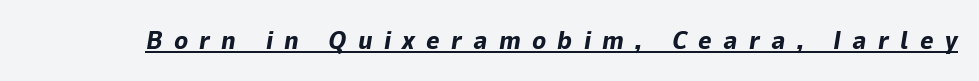
Is the type bold? Yes — the strokes are clearly thick and heavy. Compared with ordinary roman type, these characters are visibly tilted. Observe the wide spacing: letters keep a clear distance from each other. The lettering is marked with a stroke running underneath it.
